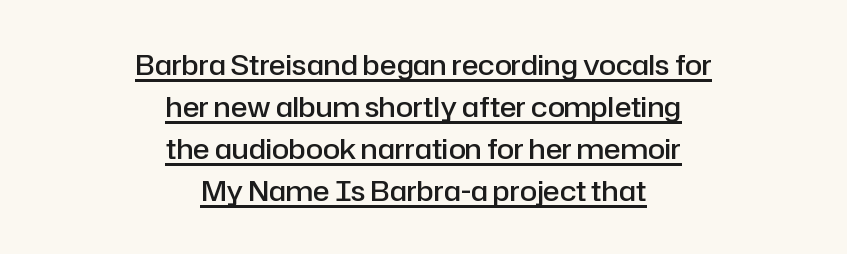
Glance below the letters and you will spot a drawn line. Looks like regular typesetting: each glyph gets only the width it needs. To sum up the face: it is a sans, with no serifs. A normal amount of white space separates one row of letters from the next.
